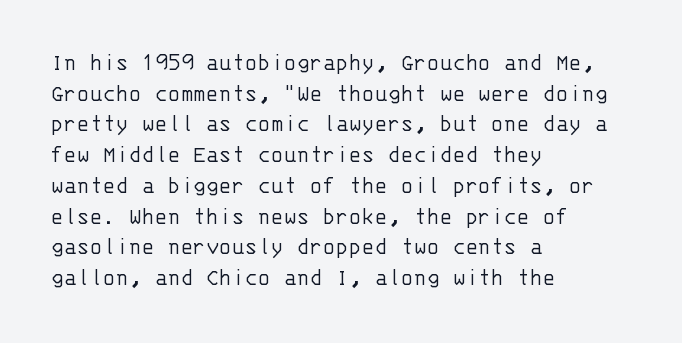
The image shows 24 px text type, upright; set left-aligned, normal line spacing (1.28x), normal letter spacing, not underlined.
